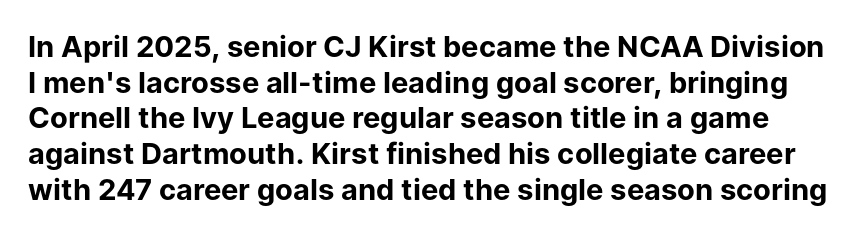
The image shows 29 px bold sans-serif type, upright; set line spacing 1.23x, normal letter spacing, not underlined; low stroke contrast and a medium x-height.
